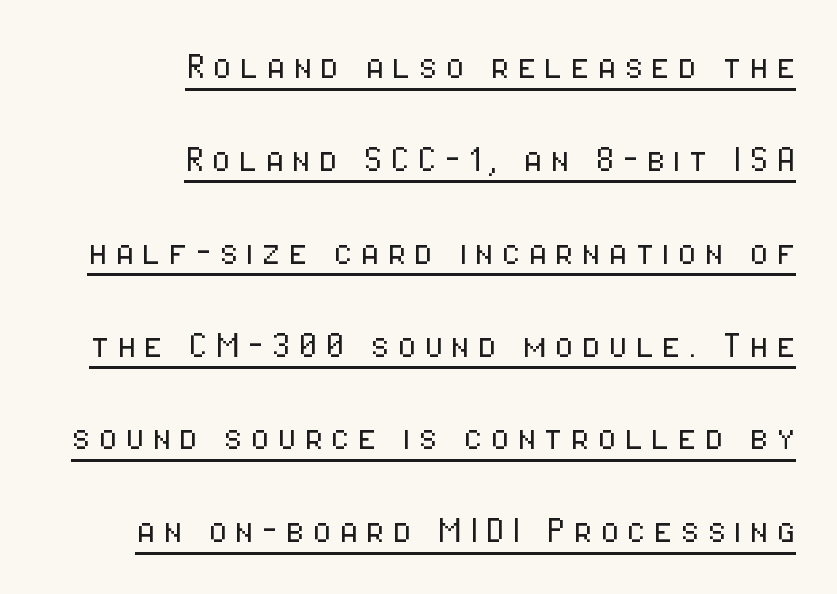
{"serif": "no", "italic": "no", "bold": "no", "weight": "light", "width": "condensed", "stroke_contrast": "low", "x_height": "medium", "monospaced": "no", "underline": "yes", "align": "right", "line_spacing": "loose", "line_spacing_ratio": 2.11, "glyph_px": 44}
